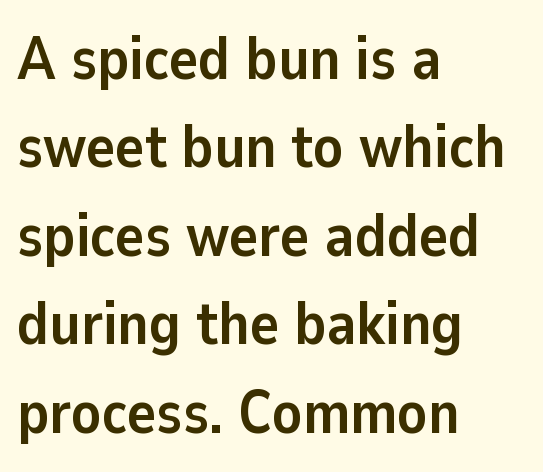
The image shows 61 px semibold sans-serif type, upright; set left-aligned, normal line spacing (1.45x), normal letter spacing, not underlined; low stroke contrast and a medium x-height.
